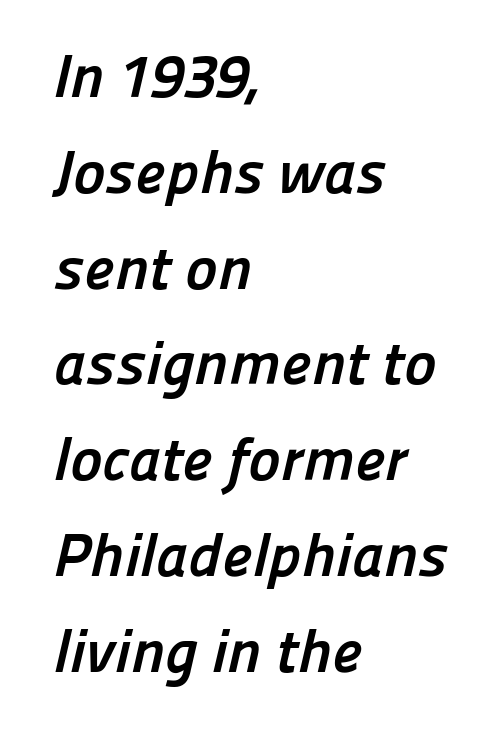
Note the varied advance widths — an 'i' is clearly narrower than an 'm'. Underlining? Definitely not there. The rendering keeps characters at their native spacing. The space between consecutive lines is moderate. As a designer I'd log this as weight 700, bold.
